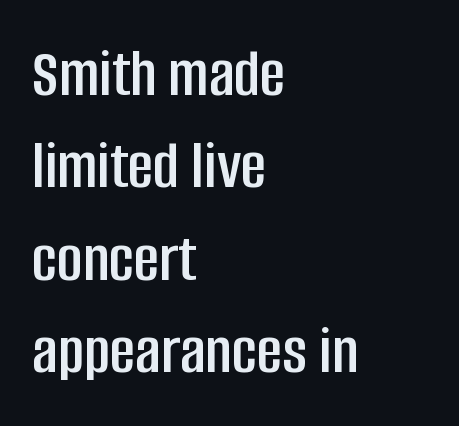
{"serif": "no", "italic": "no", "width": "condensed", "stroke_contrast": "low", "x_height": "large", "monospaced": "no", "underline": "no", "align": "left", "line_spacing": "normal", "line_spacing_ratio": 1.32, "letter_spacing": "normal", "letter_spacing_em": 0.0, "glyph_px": 70}
